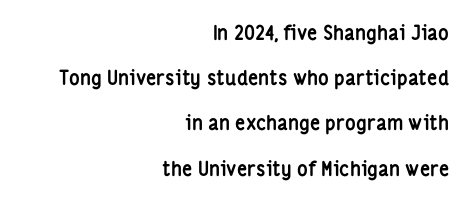
The strokes are fattened all the way to bold. Standard letterfit; no display-style spreading of the glyphs. Compared with typical paragraphs, the rows here are farther apart. Type without underlining. Nope, not italic — everything's standing straight. Alignment: flush right.
